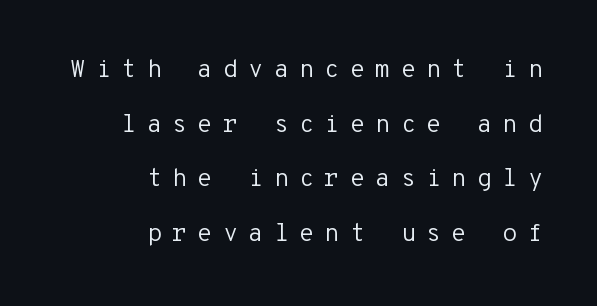
Q: Is the text bold? A: No.
Q: Is the text italic (slanted)? A: No, it is upright.
Q: Is the text underlined? A: No.
Q: How is the paragraph aligned? A: Right-aligned.
Q: Is the spacing between letters normal or unusually wide? A: Unusually wide.
Q: Is the spacing between lines tight, normal or loose? A: Loose.
